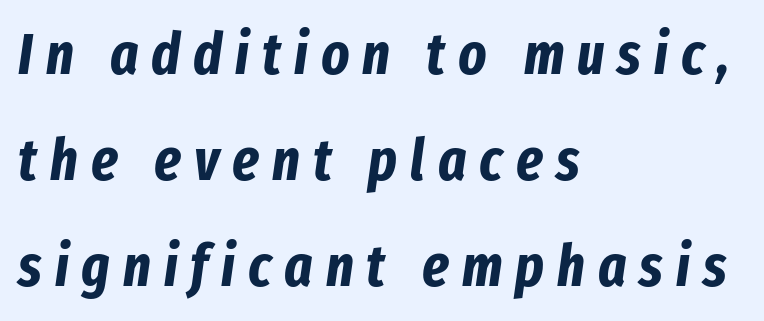
The area under the type is left untouched. Its strokes are broad and dark, the hallmark of bold type. The paragraph shown leans on its left margin. Style check: oblique. Observe the wide spacing: letters keep a clear distance from each other. Proportional: the letters do not fall into vertical columns.
